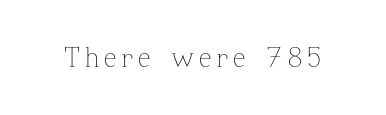
The image shows 28 px thin type, upright; set not underlined; low stroke contrast and a medium x-height.
